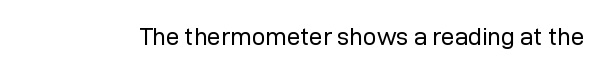
{"italic": "no", "bold": "no", "underline": "no", "letter_spacing": "normal", "letter_spacing_em": 0.0, "glyph_px": 24}
